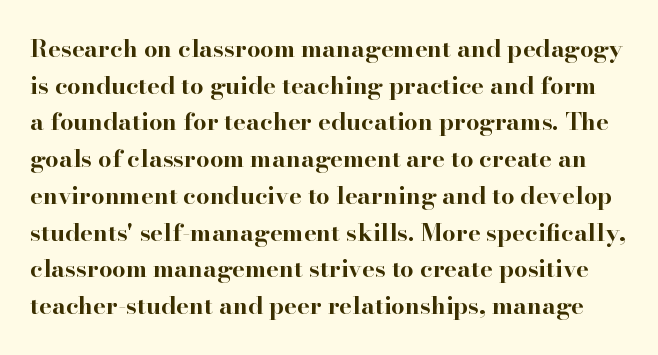
The rendering uses a moderate line-height, typical for paragraphs. Posture: straight, roman, zero tilt. Tracking value appears to be zero — textbook default spacing. Nobody drew a line under any word here. Bold? Absolutely — the strokes are thick and heavy.
